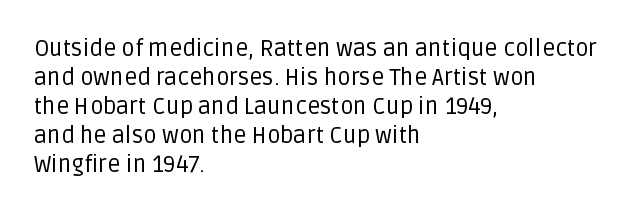
The image shows 23 px text type, upright; set left-aligned, normal line spacing (1.26x), normal letter spacing, not underlined.
